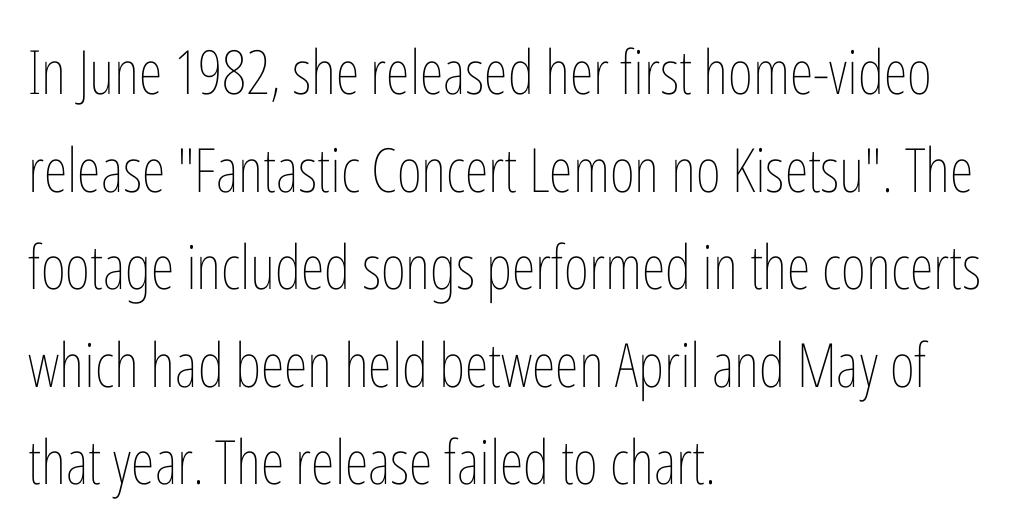
Anything drawn beneath the words? Only blank space. Caption: standard tracking, unaltered. No extra ink here — the face is not bold. Every stem runs plumb, perpendicular to the baseline. You could not count columns in this text — the font is proportionally spaced.
